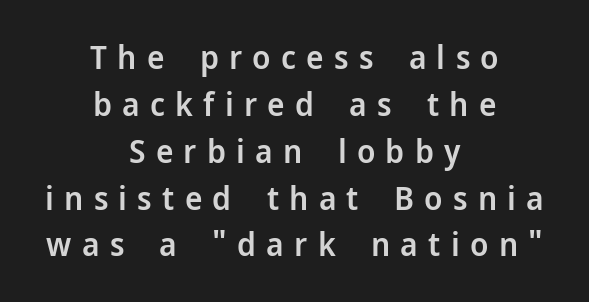
The image shows 33 px semibold sans-serif type, upright; set centered, normal line spacing (1.42x), unusually wide letter spacing (+0.31 em), not underlined; low stroke contrast and a medium x-height.
